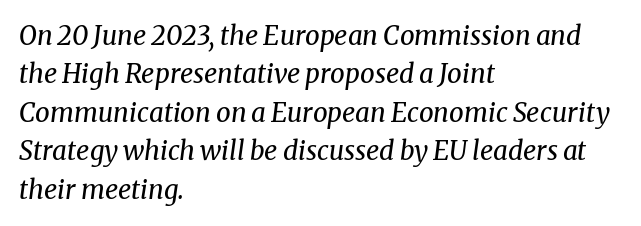
The image shows 26 px text type, italic (leaning right); set left-aligned, normal line spacing (1.48x), normal letter spacing, not underlined.
